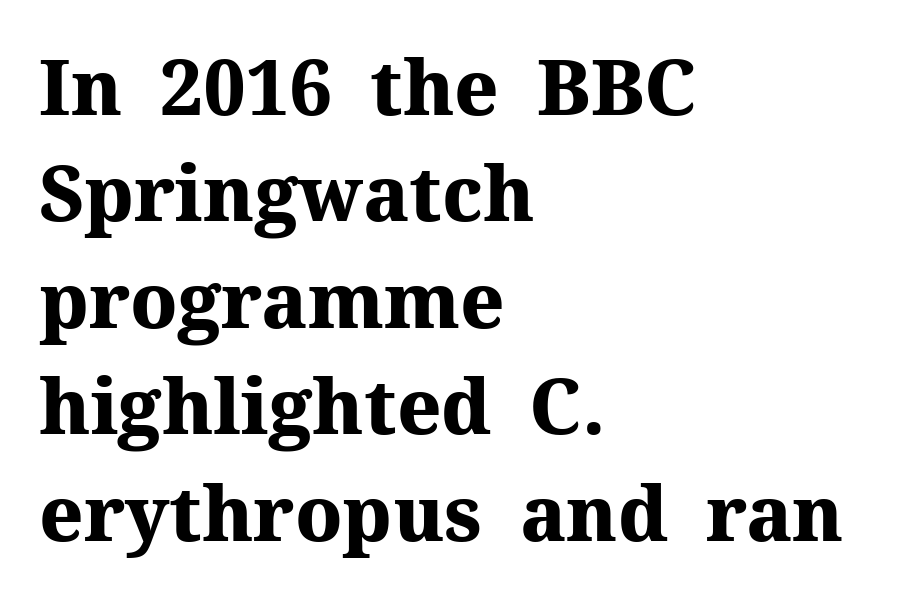
Caption: bold face, heavy strokes. Nobody touched the tracking dial on this one. Serifs: yes, visible at the terminals of the letterforms. Does the leading feel generous? No, just average.
